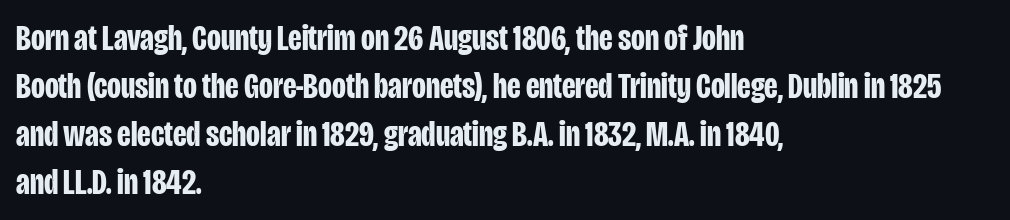
{"serif": "no", "italic": "no", "bold": "yes", "weight": "bold", "width": "condensed", "stroke_contrast": "low", "x_height": "large", "monospaced": "no", "underline": "no", "align": "left", "line_spacing": "normal", "line_spacing_ratio": 1.33, "letter_spacing": "normal", "letter_spacing_em": 0.0, "glyph_px": 36}
